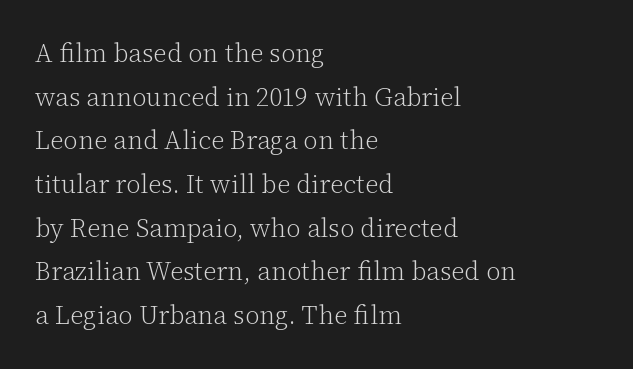
The image shows 26 px text type, upright; set left-aligned, normal line spacing (1.68x), normal letter spacing, not underlined.
